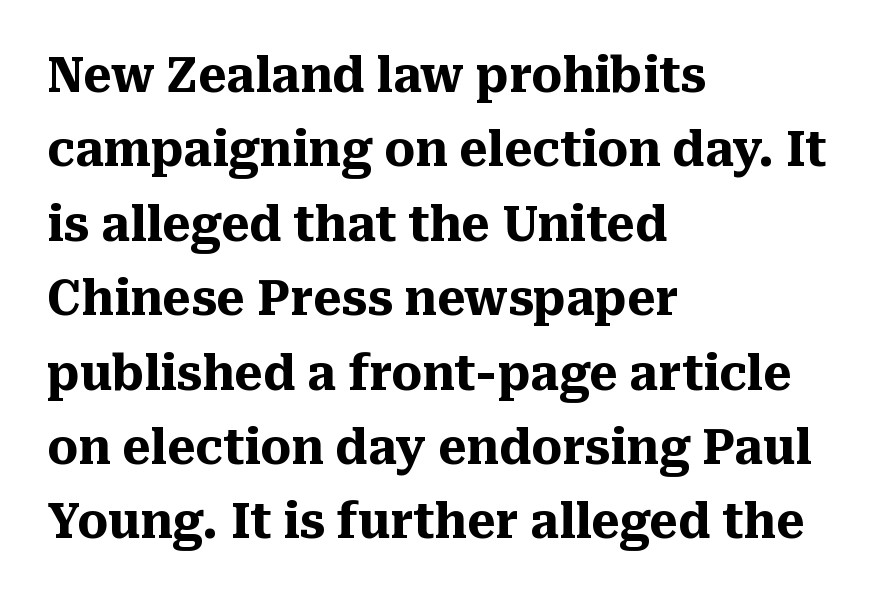
Q: Is the text bold? A: Yes.
Q: Is the text italic (slanted)? A: No, it is upright.
Q: Is the typeface a serif or a sans-serif typeface? A: Serif.
Q: Is the text underlined? A: No.
Q: How is the paragraph aligned? A: Left-aligned.
Q: Is the spacing between letters normal or unusually wide? A: Normal.
Q: Is the spacing between lines tight, normal or loose? A: Normal.
Q: Width (condensed, normal, or wide)? A: Normal.
Q: Stroke contrast? A: Medium.
Q: x-height? A: Medium.
Q: Monospaced? A: No.
